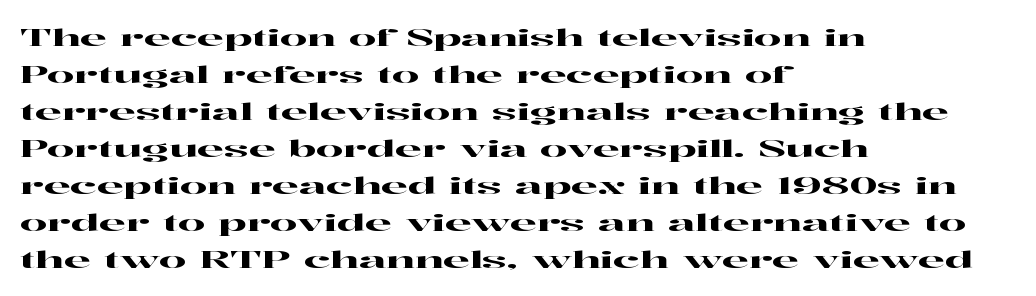
This is roman type, the default non-slanted kind. The lines in this sample share a left origin and differ only in where they stop. Glance below the letters and you will spot only blank space. The line-height multiplier appears to be the usual default. No extra tracking has been applied to these lines.
